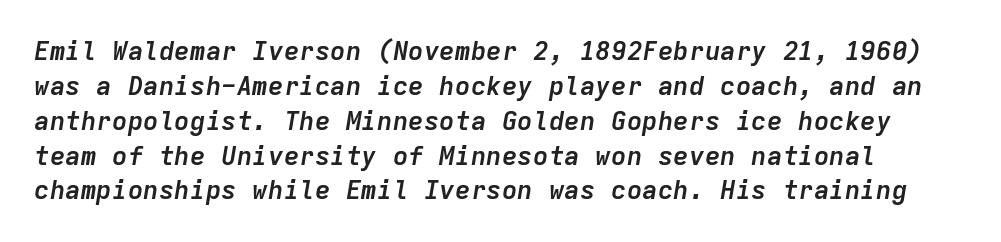
Its strokes are broad and dark, the hallmark of bold type. A typesetter would call this leading conventional body-copy spacing. Bare-footed words on every line. Is the type slanted? Yes — the strokes lean at a clear angle. Tracking value appears to be zero — textbook default spacing.
